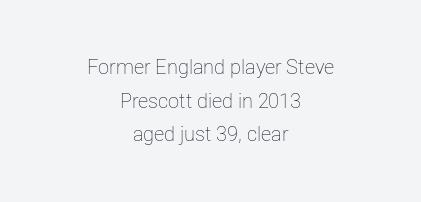
{"italic": "no", "bold": "no", "underline": "no", "align": "center", "line_spacing": "normal", "line_spacing_ratio": 1.68, "letter_spacing": "normal", "letter_spacing_em": 0.0, "glyph_px": 20}
